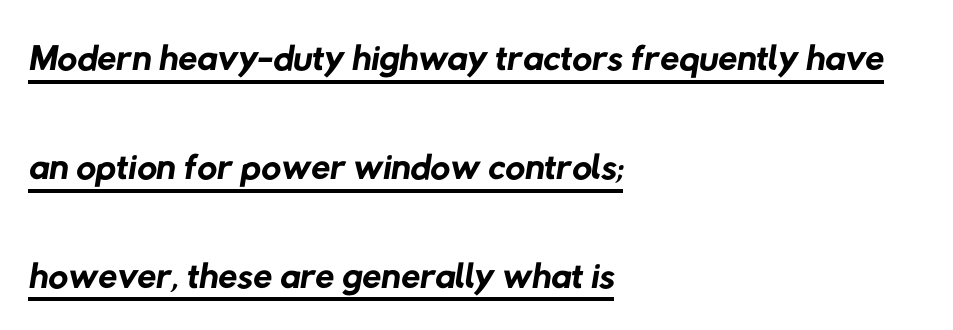
The image shows 55 px regular-weight sans-serif type; set left-aligned, loose line spacing (1.98x), normal letter spacing, underlined; low stroke contrast and a medium x-height.
